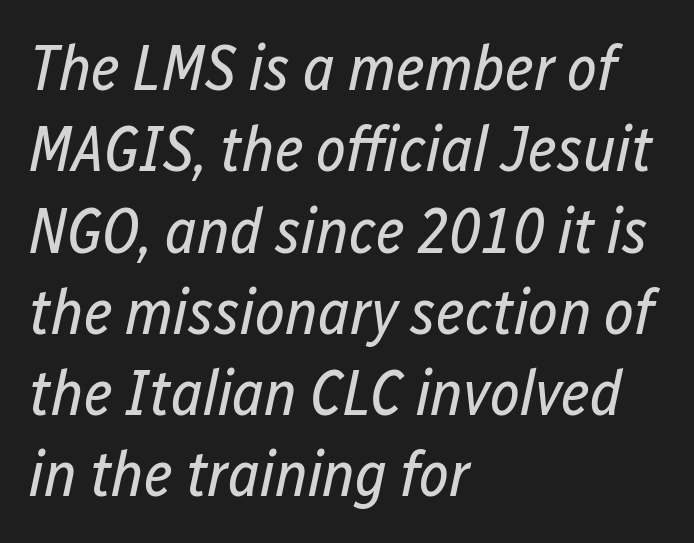
Q: Is the text bold? A: No.
Q: Is the text italic (slanted)? A: Yes, it leans right by about 12 degrees.
Q: Is the text underlined? A: No.
Q: How is the paragraph aligned? A: Left-aligned.
Q: Is the spacing between letters normal or unusually wide? A: Normal.
Q: Is the spacing between lines tight, normal or loose? A: Normal.
Q: Width (condensed, normal, or wide)? A: Condensed.
Q: Stroke contrast? A: Low.
Q: x-height? A: Medium.
Q: Monospaced? A: No.
